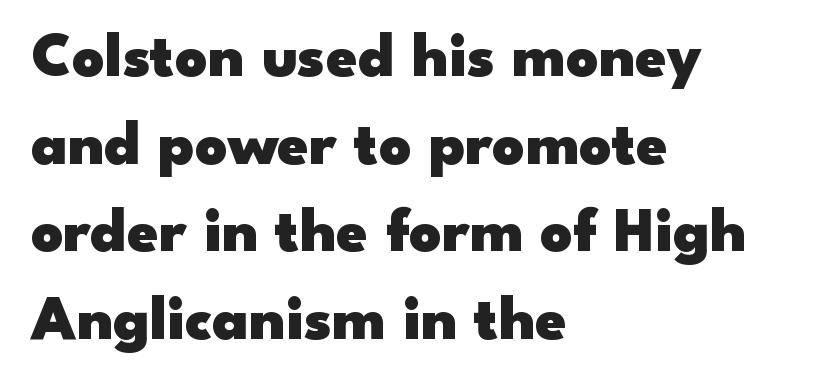
Q: Is the text bold? A: Yes.
Q: Is the text italic (slanted)? A: No, it is upright.
Q: Is the typeface a serif or a sans-serif typeface? A: Sans-serif.
Q: Is the text underlined? A: No.
Q: How is the paragraph aligned? A: Left-aligned.
Q: Is the spacing between letters normal or unusually wide? A: Normal.
Q: Is the spacing between lines tight, normal or loose? A: Normal.
Q: Width (condensed, normal, or wide)? A: Wide.
Q: Stroke contrast? A: Low.
Q: x-height? A: Small.
Q: Monospaced? A: No.
